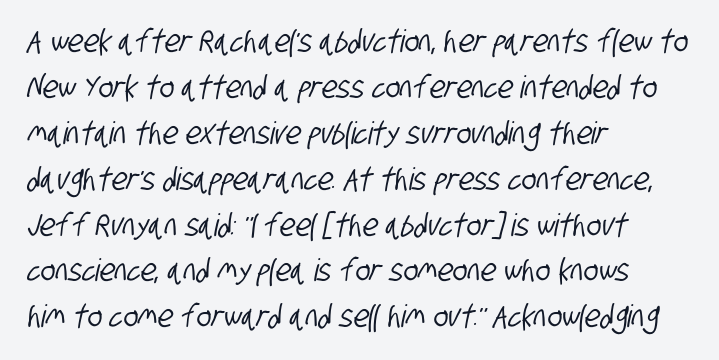
Q: Is the typeface a serif or a sans-serif typeface? A: Sans-serif.
Q: Is the text underlined? A: No.
Q: How is the paragraph aligned? A: Left-aligned.
Q: Is the spacing between letters normal or unusually wide? A: Normal.
Q: Is the spacing between lines tight, normal or loose? A: Normal.
Q: Width (condensed, normal, or wide)? A: Condensed.
Q: Stroke contrast? A: Low.
Q: x-height? A: Large.
Q: Monospaced? A: No.
